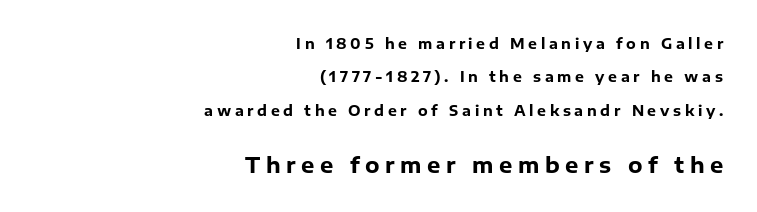
{"italic": "no", "bold": "yes", "underline": "no", "align": "right", "line_spacing": "loose", "line_spacing_ratio": 2.38, "letter_spacing": "wide", "letter_spacing_em": 0.26, "larger_block": "second", "size_ratio": 1.5, "glyph_px": 21}
